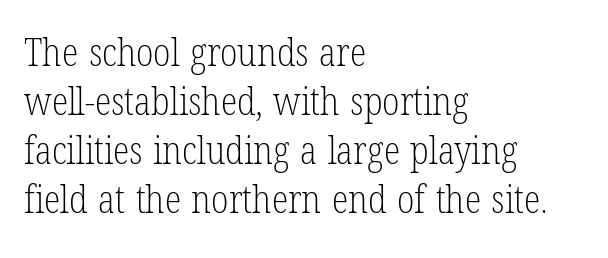
The image shows 38 px light, condensed serif type, upright; set left-aligned, normal line spacing (1.29x), normal letter spacing, not underlined; low stroke contrast and a medium x-height.
